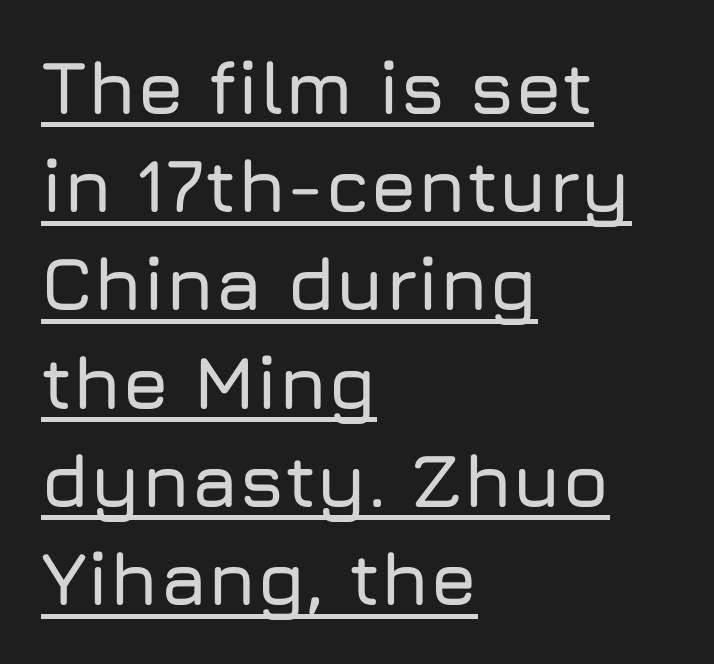
Students, observe the line beneath the letters — that is underlining. These lines stack with their left ends in a neat column. Standard letterfit; no display-style spreading of the glyphs. Unlike a traditional serif, this face leaves its strokes unadorned.
